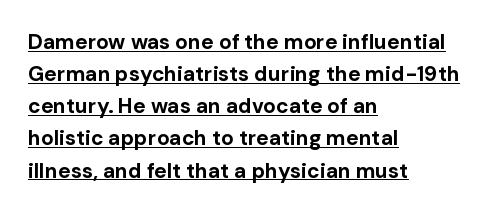
Q: Is the text bold? A: Yes.
Q: Is the text italic (slanted)? A: No, it is upright.
Q: Is the text underlined? A: Yes.
Q: How is the paragraph aligned? A: Left-aligned.
Q: Is the spacing between letters normal or unusually wide? A: Normal.
Q: Is the spacing between lines tight, normal or loose? A: Normal.
